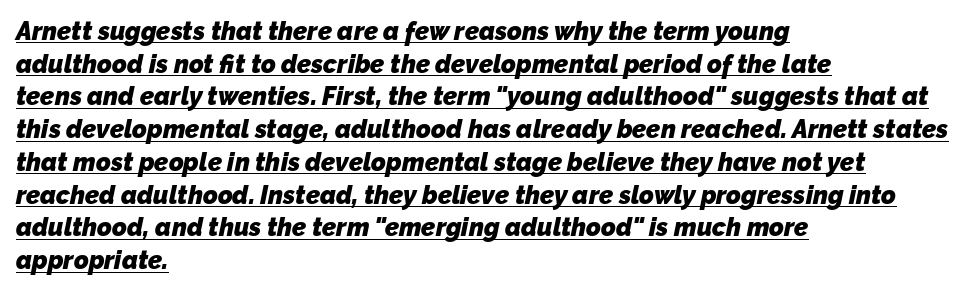
Q: Is the text bold? A: Yes.
Q: Is the text underlined? A: Yes.
Q: How is the paragraph aligned? A: Left-aligned.
Q: Is the spacing between letters normal or unusually wide? A: Normal.
Q: Is the spacing between lines tight, normal or loose? A: Normal.
